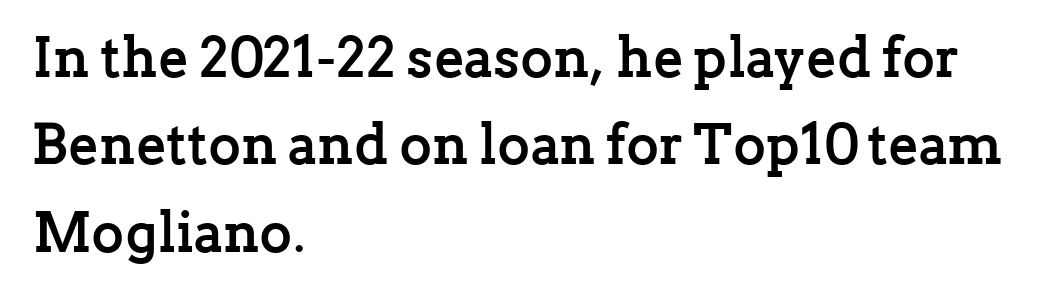
When letters stand straight like this, we call the style roman or upright. On the weight axis this lands at bold, roughly 700. Serifs: yes, visible at the terminals of the letterforms. Evenly set lines give the paragraph a standard silhouette.
